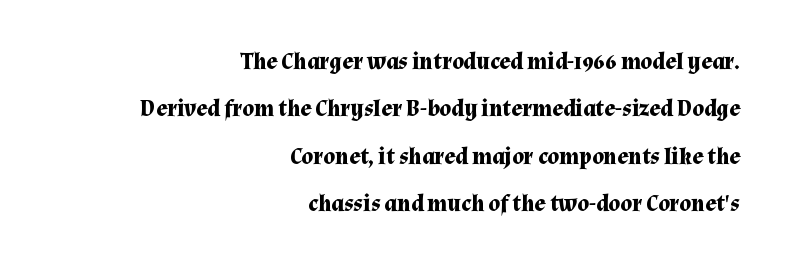
Q: Is the text bold? A: Yes.
Q: Is the text italic (slanted)? A: No, it is upright.
Q: Is the text underlined? A: No.
Q: How is the paragraph aligned? A: Right-aligned.
Q: Is the spacing between letters normal or unusually wide? A: Normal.
Q: Is the spacing between lines tight, normal or loose? A: Loose.
